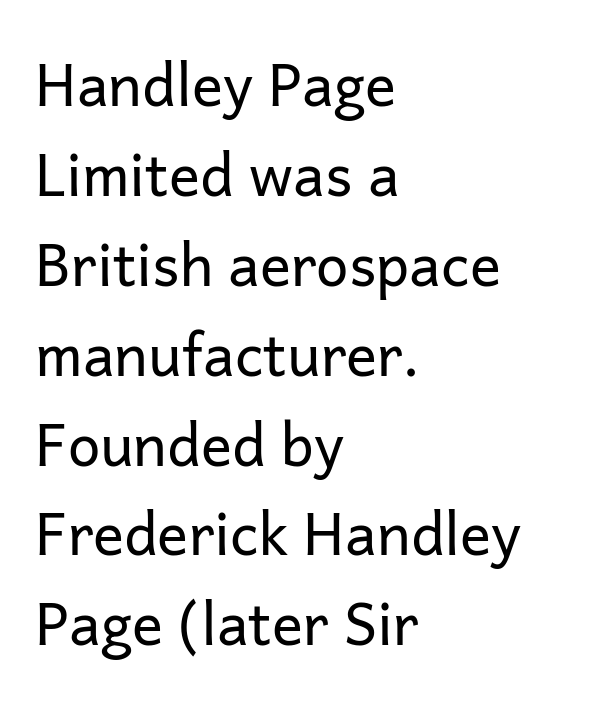
The image shows 58 px regular-weight sans-serif type, upright; set left-aligned, normal line spacing (1.55x), normal letter spacing, not underlined; low stroke contrast and a medium x-height.
